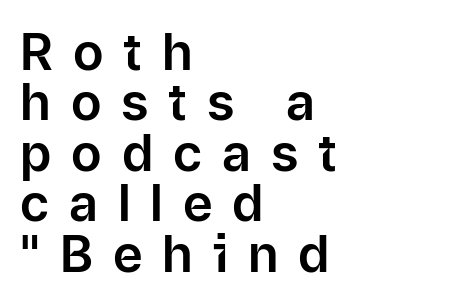
Q: Is the text italic (slanted)? A: No, it is upright.
Q: Is the typeface a serif or a sans-serif typeface? A: Sans-serif.
Q: Is the text underlined? A: No.
Q: How is the paragraph aligned? A: Left-aligned.
Q: Is the spacing between letters normal or unusually wide? A: Unusually wide.
Q: Is the spacing between lines tight, normal or loose? A: Tight.
Q: Width (condensed, normal, or wide)? A: Normal.
Q: Stroke contrast? A: Low.
Q: x-height? A: Medium.
Q: Monospaced? A: No.
